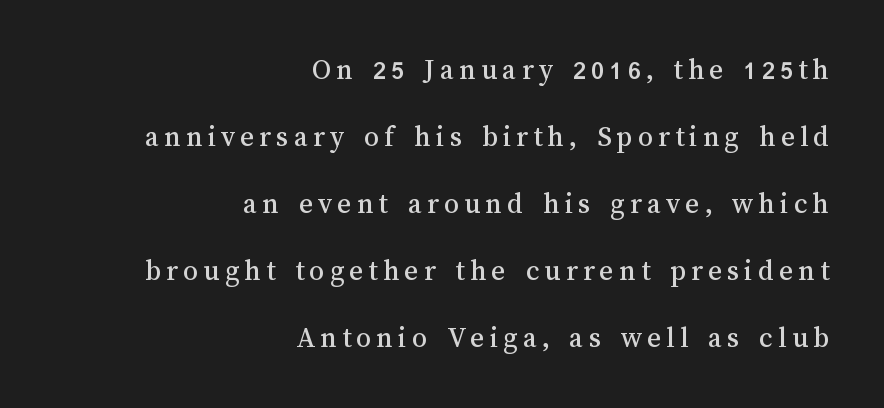
This block would shrink considerably if given ordinary leading; it's expanded now. Upright lettering throughout. Honestly, there is no underline to notice here at all. Reading down the block, your eye finds every line finishing at a fixed right position. A typesetter would call this proportional, since set widths differ per character.
